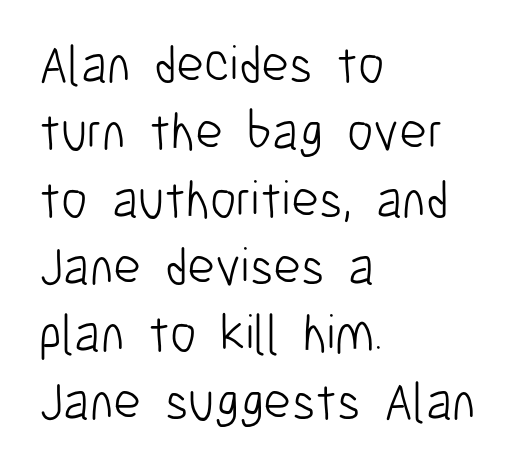
The image shows 53 px light, condensed sans-serif type, upright; set left-aligned, normal line spacing (1.27x), normal letter spacing, not underlined; low stroke contrast and a medium x-height.
